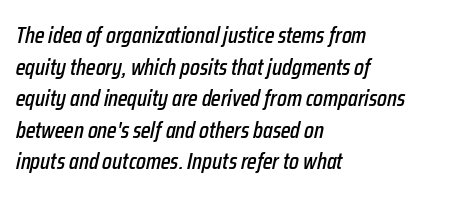
The image shows 23 px text type, italic (leaning right); set left-aligned, normal line spacing (1.37x), normal letter spacing, not underlined.
